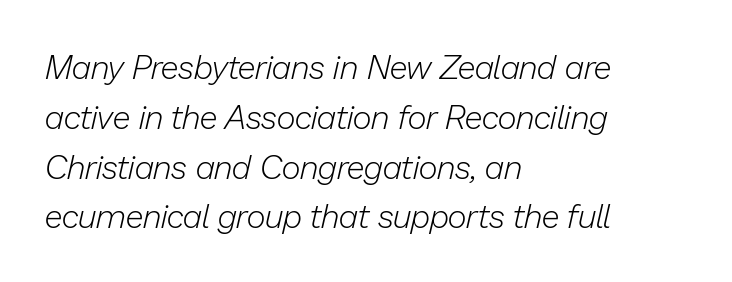
Q: Is the text bold? A: No.
Q: Is the text italic (slanted)? A: Yes, it leans right by about 13 degrees.
Q: Is the text underlined? A: No.
Q: How is the paragraph aligned? A: Left-aligned.
Q: Is the spacing between letters normal or unusually wide? A: Normal.
Q: Is the spacing between lines tight, normal or loose? A: Normal.
Q: Width (condensed, normal, or wide)? A: Normal.
Q: Stroke contrast? A: Low.
Q: x-height? A: Medium.
Q: Monospaced? A: No.
